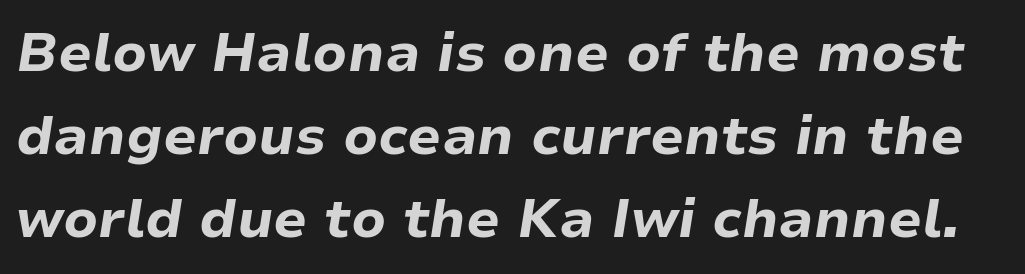
{"italic": "yes", "lean": "right", "slant_degrees": 9, "bold": "yes", "weight": "bold", "width": "normal", "stroke_contrast": "low", "x_height": "medium", "monospaced": "no", "underline": "no", "line_spacing": "normal", "line_spacing_ratio": 1.54, "letter_spacing": "normal", "letter_spacing_em": 0.0, "glyph_px": 54}
